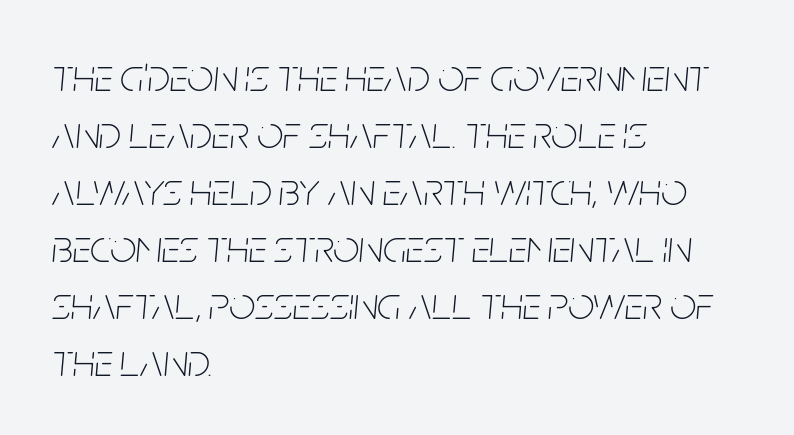
The image shows 46 px thin, condensed type, italic (leaning right); set left-aligned, line spacing 1.24x, normal letter spacing, not underlined; low stroke contrast and a large x-height.
